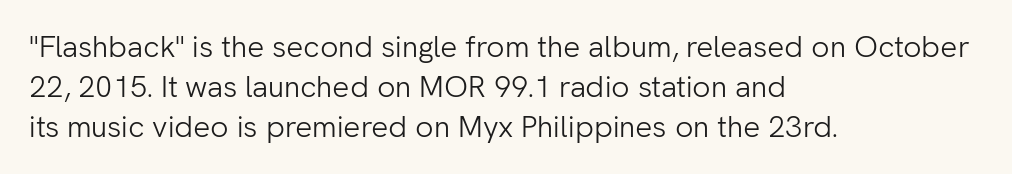
The image shows 30 px light sans-serif type, upright; set left-aligned, normal line spacing (1.33x), normal letter spacing, not underlined; low stroke contrast and a medium x-height.
